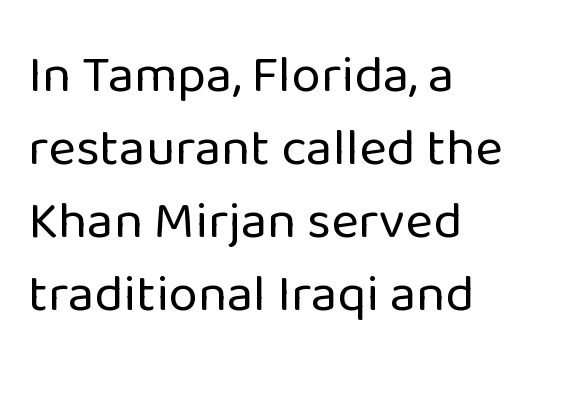
Q: Is the text bold? A: No.
Q: Is the text italic (slanted)? A: No, it is upright.
Q: Is the typeface a serif or a sans-serif typeface? A: Sans-serif.
Q: Is the text underlined? A: No.
Q: How is the paragraph aligned? A: Left-aligned.
Q: Is the spacing between letters normal or unusually wide? A: Normal.
Q: Is the spacing between lines tight, normal or loose? A: Normal.
Q: Width (condensed, normal, or wide)? A: Normal.
Q: Stroke contrast? A: Low.
Q: x-height? A: Medium.
Q: Monospaced? A: No.
